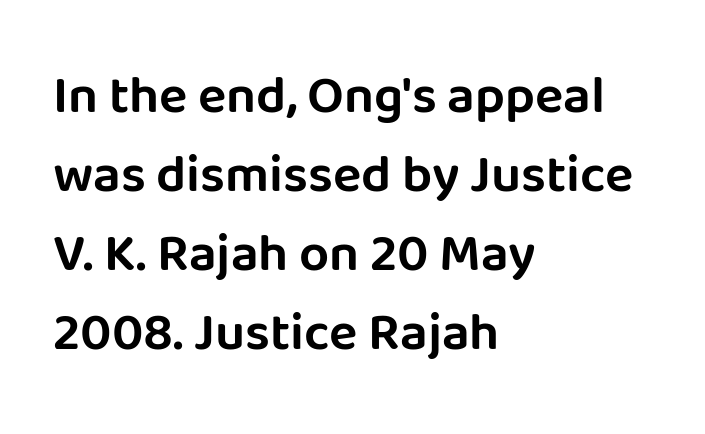
{"serif": "no", "italic": "no", "width": "normal", "stroke_contrast": "low", "x_height": "large", "monospaced": "no", "underline": "no", "align": "left", "line_spacing": "normal", "line_spacing_ratio": 1.49, "letter_spacing": "normal", "letter_spacing_em": 0.0, "glyph_px": 53}
